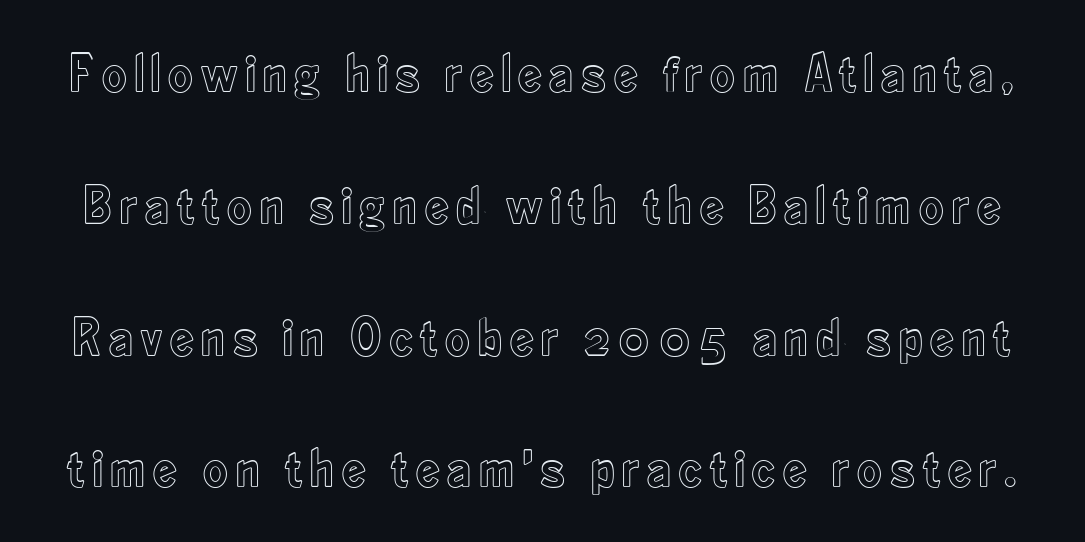
The foot of each line stays bare and open. The vertical gap from one line to the next is large. A typesetter would mark this as roman, not italic. Here the designer chose a conventional face with non-uniform glyph widths.
